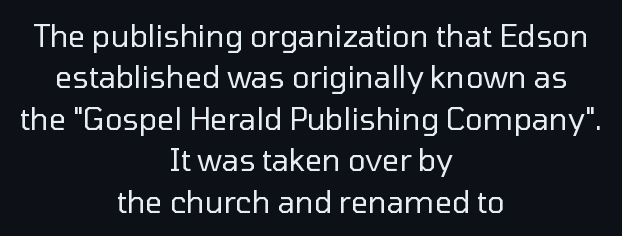
Italic: no, the glyphs are upright roman. These lines are composed in type without serifs. Any mark beneath the type? The region is blank. In CSS terms this would be text-align: center. Is there much room between lines? A standard amount, neither cramped nor airy. The letterforms sit at book weight or below.
